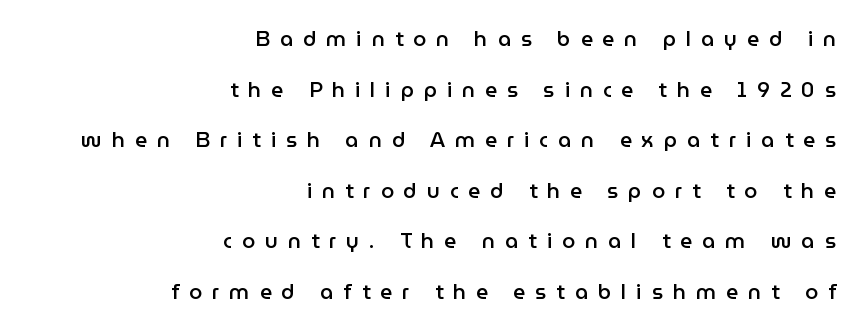
The image shows 21 px text type, upright; set right-aligned, loose line spacing (2.41x), unusually wide letter spacing (+0.47 em), not underlined.
